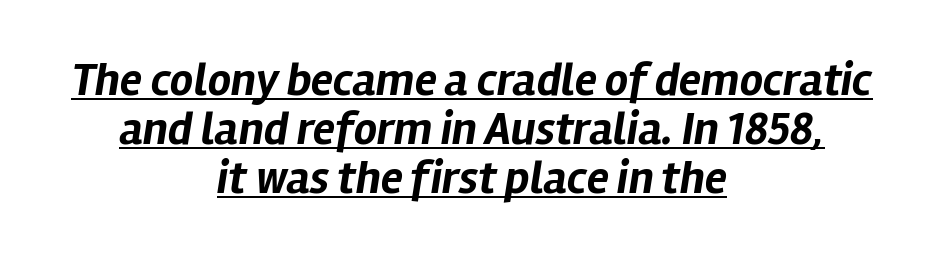
Stroke thickness is high; the sample reads as a true bold. Is there much room between lines? No — they nearly touch. Horizontally, the lines are justified to the midpoint only. When letters slant like this, we call the style italic. The face used here appears with an underline applied.
